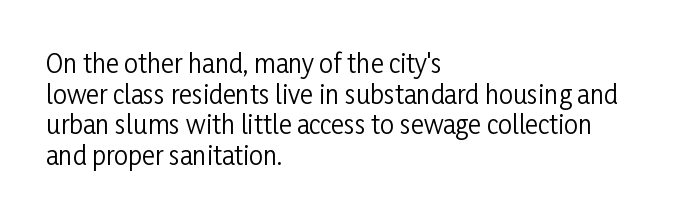
Q: Is the text bold? A: No.
Q: Is the text italic (slanted)? A: No, it is upright.
Q: Is the text underlined? A: No.
Q: How is the paragraph aligned? A: Left-aligned.
Q: Is the spacing between letters normal or unusually wide? A: Normal.
